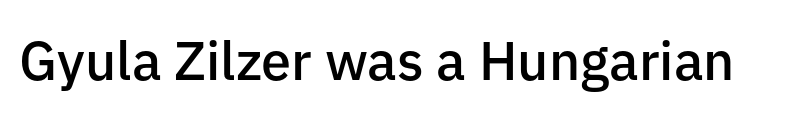
Proportional: the letters do not fall into vertical columns. How heavy is the stroke? Medium-heavy — a semibold, shy of bold. Are there feet on the stems? There aren't — it's a sans. The lettering holds an erect, upright posture throughout. Standard letterfit; no display-style spreading of the glyphs.
